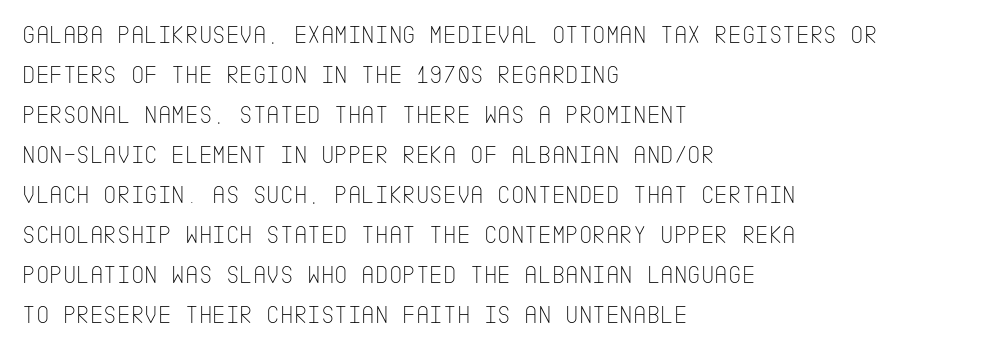
Descender tails drop into unmarked territory. Stroke mass is kept to a normal reading level or below. Default kerning and tracking; the words read as compact shapes. Teacher's note: observe the even left margin — that is flush-left alignment.
